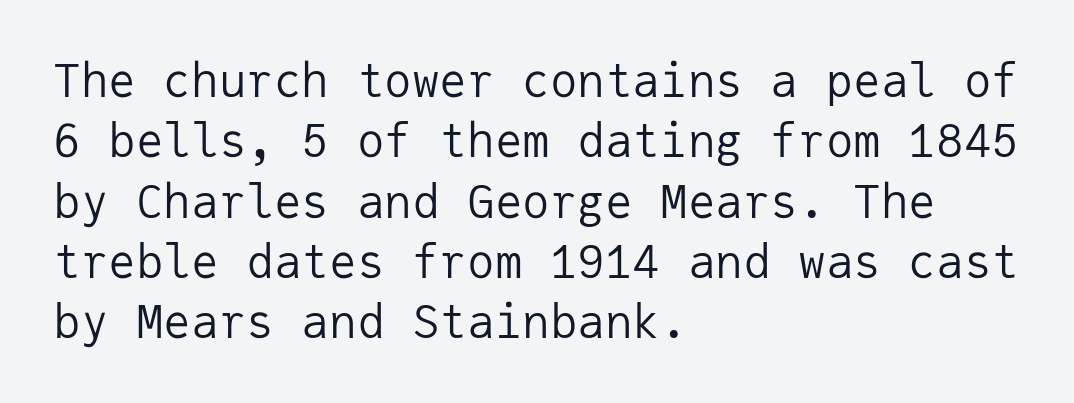
Q: Is the text bold? A: No.
Q: Is the text italic (slanted)? A: No, it is upright.
Q: Is the typeface a serif or a sans-serif typeface? A: Sans-serif.
Q: Is the text underlined? A: No.
Q: How is the paragraph aligned? A: Left-aligned.
Q: Is the spacing between letters normal or unusually wide? A: Normal.
Q: Is the spacing between lines tight, normal or loose? A: Normal.
Q: Width (condensed, normal, or wide)? A: Normal.
Q: Stroke contrast? A: Low.
Q: x-height? A: Medium.
Q: Monospaced? A: Yes.
